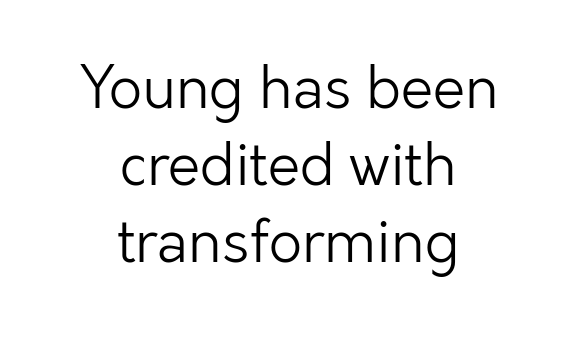
The letters stand straight up with perfectly vertical stems. Weight class: somewhere from thin through regular. Centered paragraph, ragged on both sides. Examine the stroke ends and you'll find no serifs. Bare-footed words on every line.
